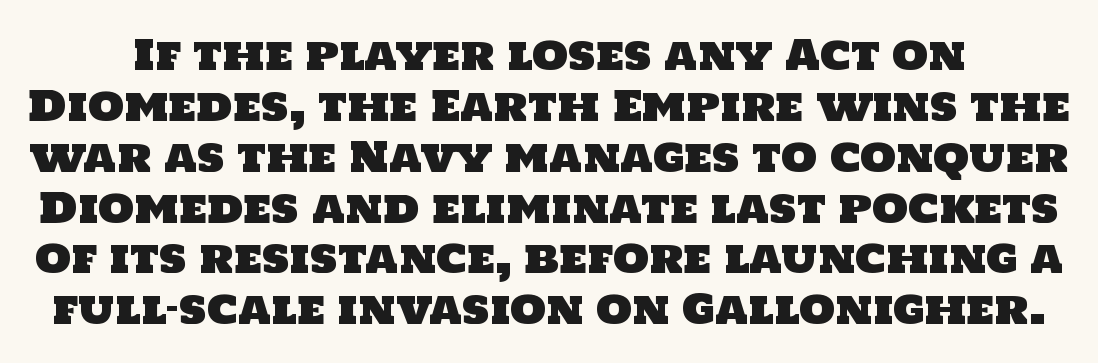
Q: Is the typeface a serif or a sans-serif typeface? A: Sans-serif.
Q: Is the text underlined? A: No.
Q: Is the spacing between letters normal or unusually wide? A: Normal.
Q: Width (condensed, normal, or wide)? A: Normal.
Q: Stroke contrast? A: Low.
Q: x-height? A: Large.
Q: Monospaced? A: No.
